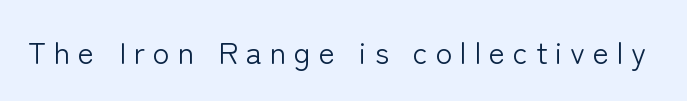
{"serif": "no", "italic": "no", "bold": "no", "weight": "light", "width": "normal", "stroke_contrast": "low", "x_height": "medium", "monospaced": "no", "underline": "no", "letter_spacing": "wide", "letter_spacing_em": 0.25, "glyph_px": 31}
